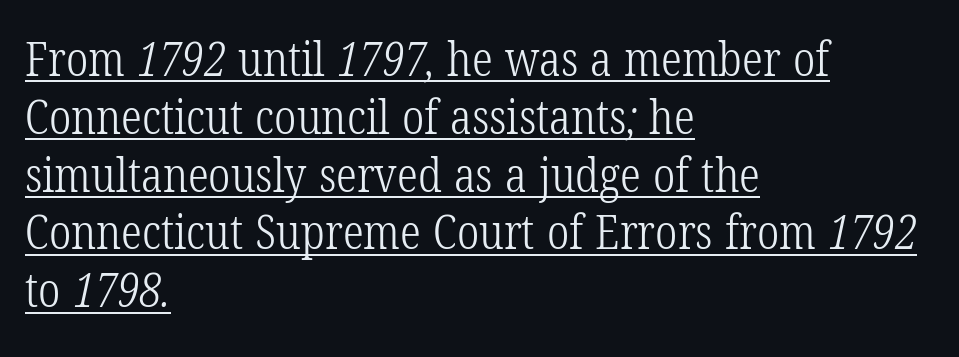
{"serif": "yes", "bold": "no", "weight": "light", "width": "condensed", "stroke_contrast": "low", "x_height": "medium", "monospaced": "no", "underline": "yes", "align": "left", "line_spacing_ratio": 1.23, "letter_spacing": "normal", "letter_spacing_em": 0.0, "glyph_px": 47}
